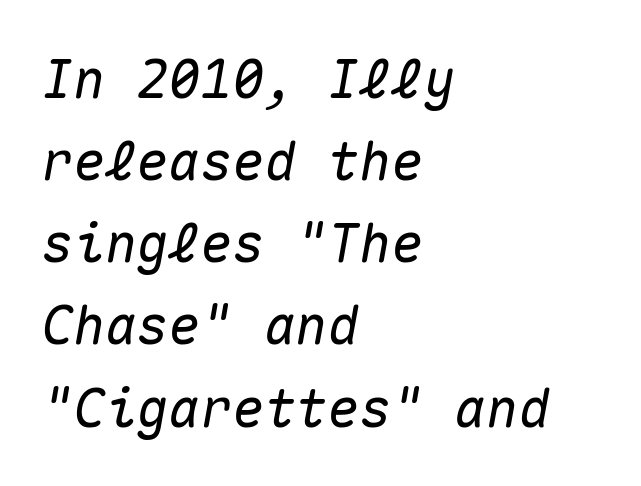
The block of text has a typical density, with ordinary space between rows. Characters follow at the spacing the type designer built in. One-word summary of the alignment: left. Decoration check: the copy has no underline. The letters march in equal steps, a hallmark of fixed-pitch type.
